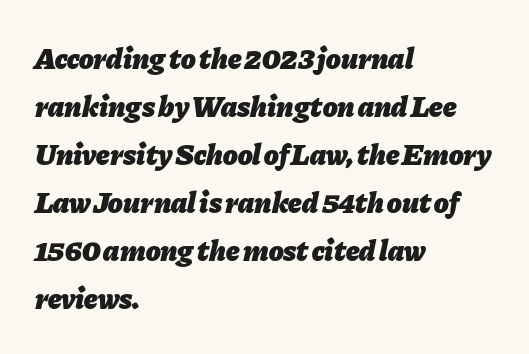
The image shows 30 px heavy type, italic (leaning right); set left-aligned, normal line spacing (1.6x), normal letter spacing, not underlined; low stroke contrast and a medium x-height.
